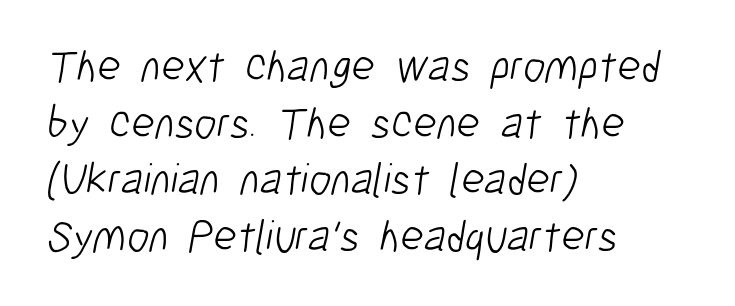
Q: Is the text bold? A: No.
Q: Is the typeface a serif or a sans-serif typeface? A: Sans-serif.
Q: Is the text underlined? A: No.
Q: How is the paragraph aligned? A: Left-aligned.
Q: Is the spacing between letters normal or unusually wide? A: Normal.
Q: Is the spacing between lines tight, normal or loose? A: Normal.
Q: Width (condensed, normal, or wide)? A: Condensed.
Q: Stroke contrast? A: Low.
Q: x-height? A: Medium.
Q: Monospaced? A: No.
